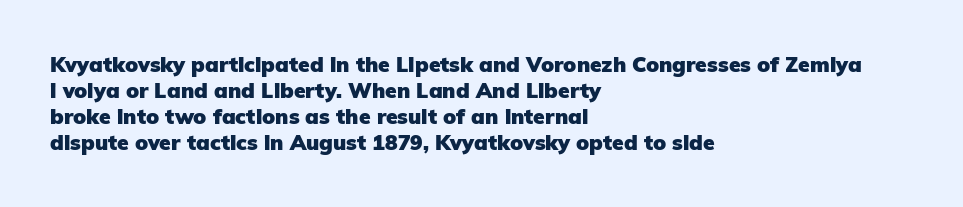
The image shows 21 px bold type, upright; set left-aligned, line spacing 1.24x, normal letter spacing, not underlined.
